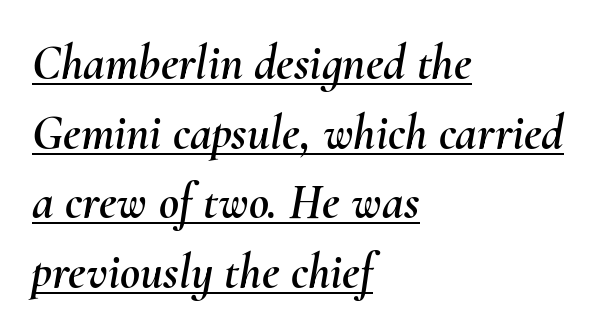
{"italic": "yes", "lean": "right", "slant_degrees": 10, "width": "normal", "stroke_contrast": "medium", "x_height": "small", "monospaced": "no", "underline": "yes", "align": "left", "line_spacing": "normal", "line_spacing_ratio": 1.42, "letter_spacing": "normal", "letter_spacing_em": 0.0, "glyph_px": 49}
